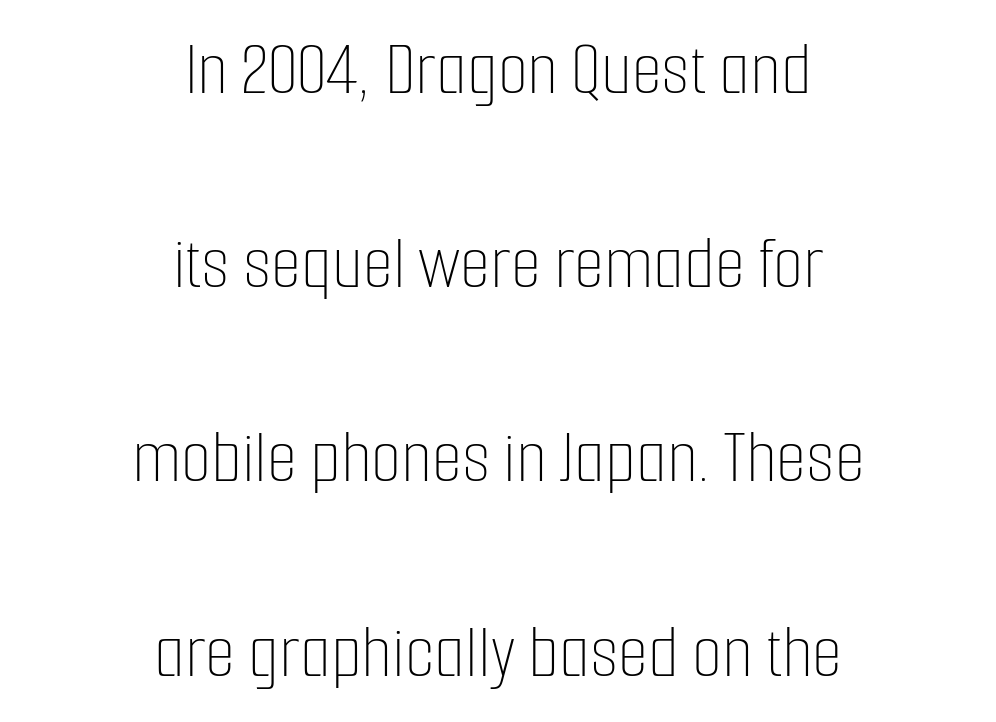
A light-to-regular cut is what we see here. The face used here is proportionally spaced, like ordinary book or web type. Glance below the letters and you will spot only blank space. Each line is balanced around a shared central axis.
